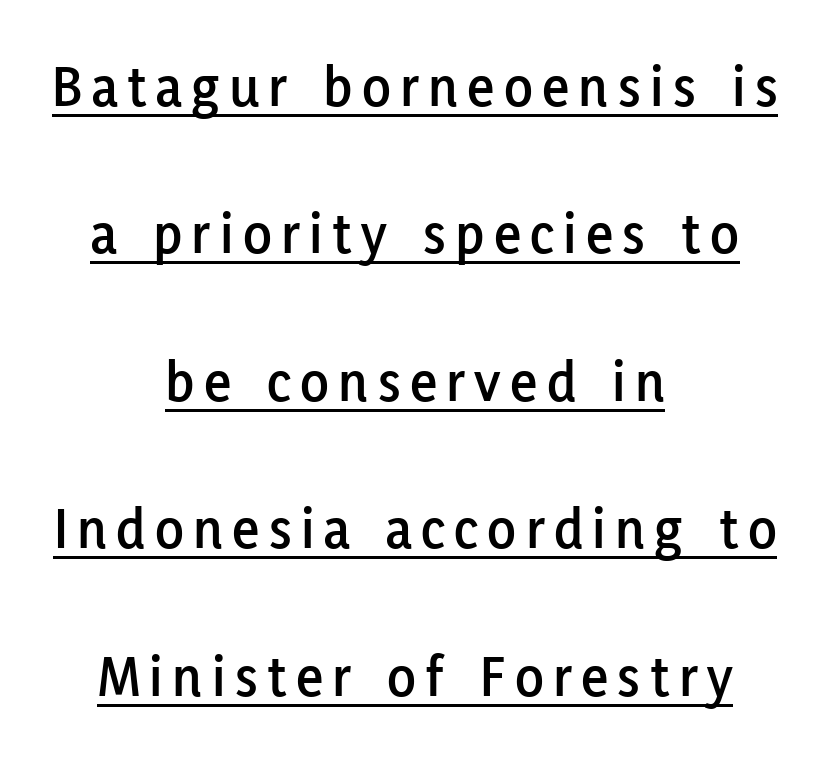
{"serif": "no", "italic": "no", "width": "normal", "stroke_contrast": "low", "x_height": "medium", "monospaced": "no", "underline": "yes", "align": "center", "line_spacing": "loose", "line_spacing_ratio": 2.5, "glyph_px": 59}
